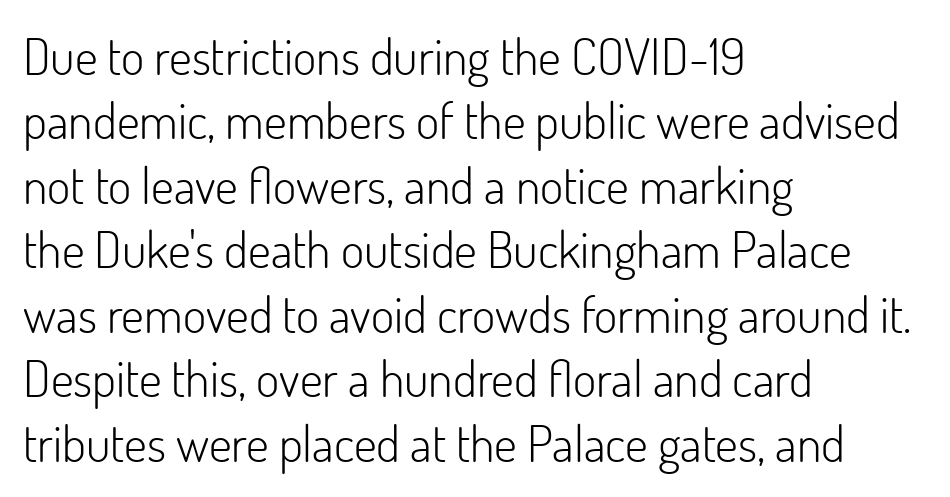
{"serif": "no", "italic": "no", "bold": "no", "weight": "light", "width": "normal", "stroke_contrast": "low", "x_height": "small", "monospaced": "no", "underline": "no", "align": "left", "line_spacing": "normal", "line_spacing_ratio": 1.29, "letter_spacing": "normal", "letter_spacing_em": 0.0, "glyph_px": 50}
